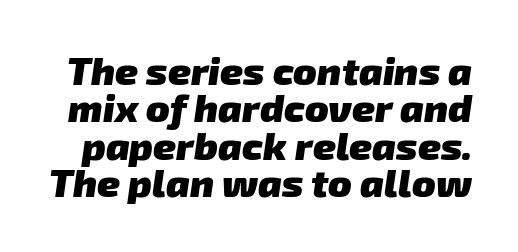
The sample has been set heavy, in full bold. Between one letter and the next there's only the usual sliver of space. The letters advance in unequal steps, a hallmark of proportional type. The rendering uses a small line-height, squeezing the rows.
